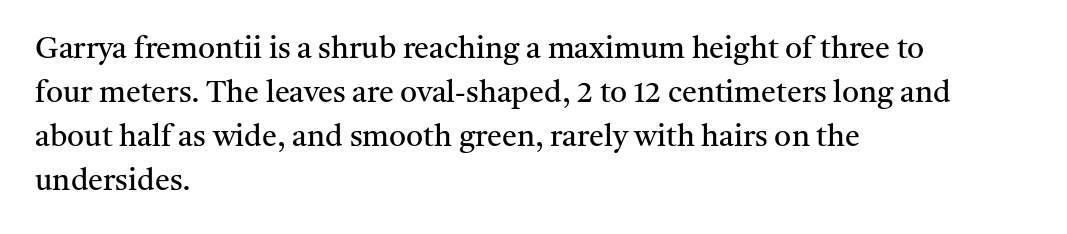
Compared with typical paragraphs, the rows here are spaced about the same. Honestly, the letter spacing is just normal — you wouldn't notice it. A light-to-regular cut is what we see here. The specimen omits any rule beneath the text block's lines.
